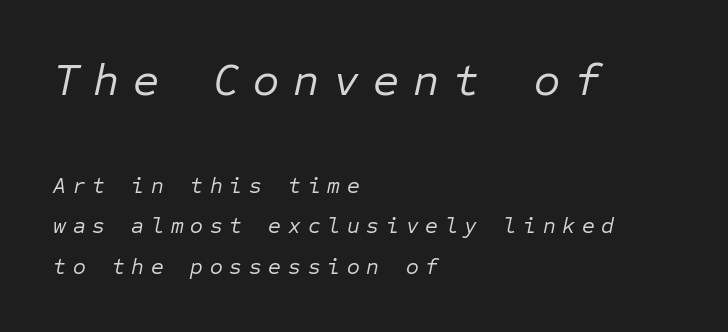
Italic: yes, the glyphs are oblique. Think standard paragraph weight, or any step lighter than that. Underlining? Definitely not there. How are the letters spaced? Widely, with obvious added tracking. Note the uniform advance width — an 'i' takes as much space as an 'm'.
